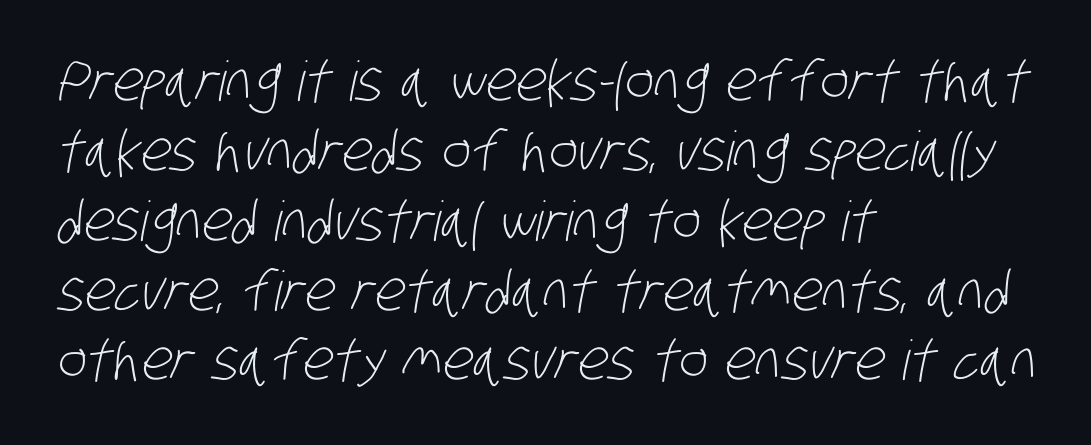
Q: Is the text bold? A: No.
Q: Is the typeface a serif or a sans-serif typeface? A: Sans-serif.
Q: Is the text underlined? A: No.
Q: How is the paragraph aligned? A: Left-aligned.
Q: Is the spacing between letters normal or unusually wide? A: Normal.
Q: Is the spacing between lines tight, normal or loose? A: Normal.
Q: Width (condensed, normal, or wide)? A: Condensed.
Q: Stroke contrast? A: Low.
Q: x-height? A: Large.
Q: Monospaced? A: No.
